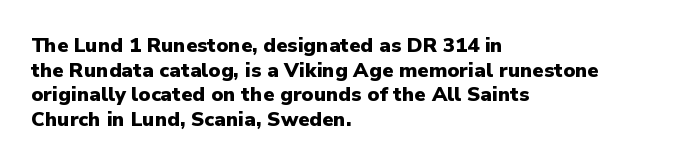
The foot of each line stays bare and open. The letters are bold, with thick, heavy strokes. The letters stand straight up with perfectly vertical stems. Compared with typical body copy, the letter spacing here is the same. These lines stack with their left ends in a neat column.
